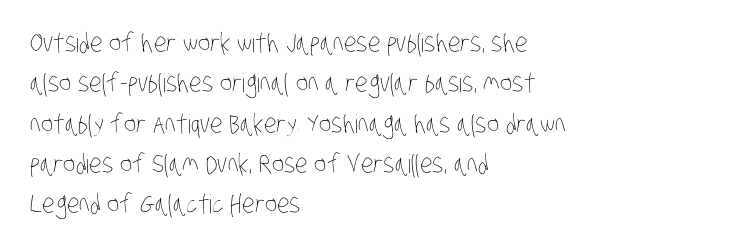
The image shows 26 px text type; set left-aligned, normal line spacing (1.55x), normal letter spacing, not underlined.
